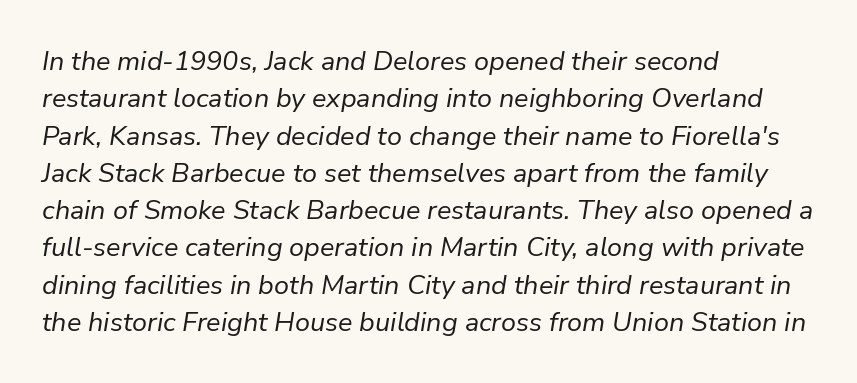
What's the leading like? Ordinary, nothing unusual. Reading down the block, your eye returns to a fixed left position each line. Tracking value appears to be zero — textbook default spacing. Stems and bowls with no extra thickness — not bold. Type without underlining.
